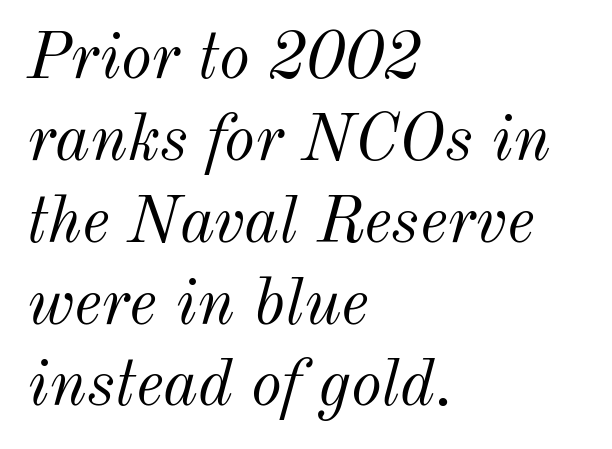
Between one letter and the next there's only the usual sliver of space. Looks like regular typesetting: each glyph gets only the width it needs. You can tell it's italic because the verticals aren't actually vertical. The strokes are not fattened; the text isn't bold. The passage shown is not underscored anywhere.
